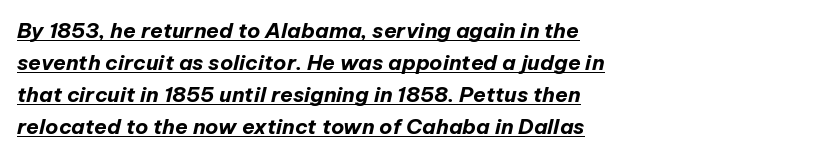
The image shows 21 px bold type, italic (leaning right); set left-aligned, normal line spacing (1.53x), normal letter spacing, underlined.
